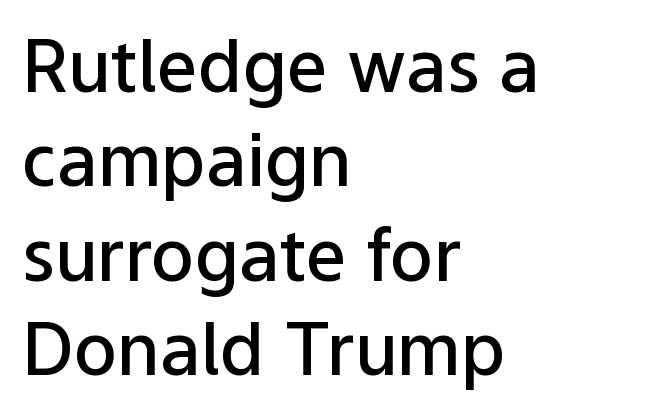
The passage shown is typeset with a sans-serif family. The typography opts for an upright posture over an oblique one. Default kerning and tracking; the words read as compact shapes. The letters advance in unequal steps, a hallmark of proportional type. The string is rendered with underlining switched off. Which margin do the lines hug? The left one — the right edge is uneven.
